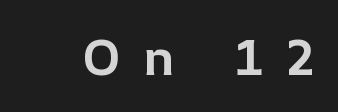
{"italic": "no", "bold": "yes", "weight": "bold", "width": "normal", "stroke_contrast": "low", "x_height": "medium", "monospaced": "no", "underline": "no", "letter_spacing": "wide", "letter_spacing_em": 0.45, "glyph_px": 50}
